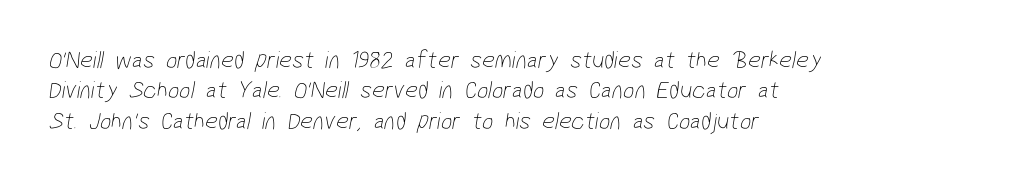
The image shows 25 px text type; set left-aligned, line spacing 1.22x, normal letter spacing, not underlined.
